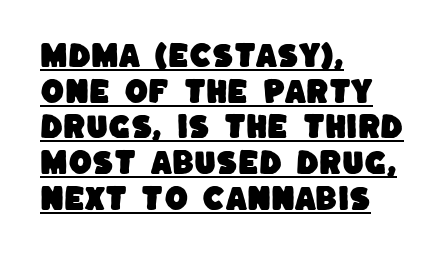
Underline: present. In terms of letterspacing, this is plain default setting. Leading: standard. Is the block centered? No — it sits flush against the left margin.
